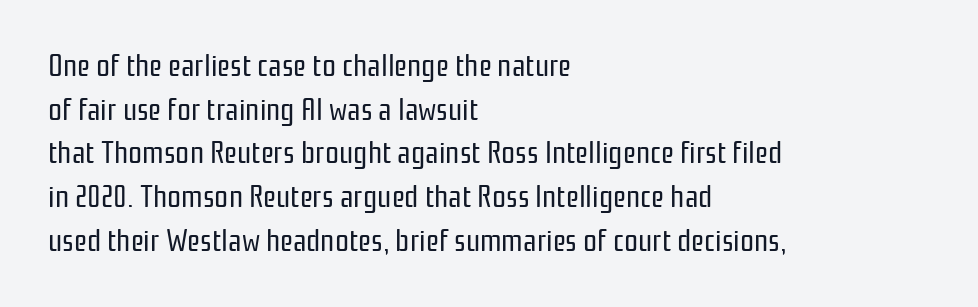
Check under the words: just untouched page. Students, observe: this is what conventionally led text looks like. The rendering keeps characters at their native spacing. Italic: no, the glyphs are upright roman.
